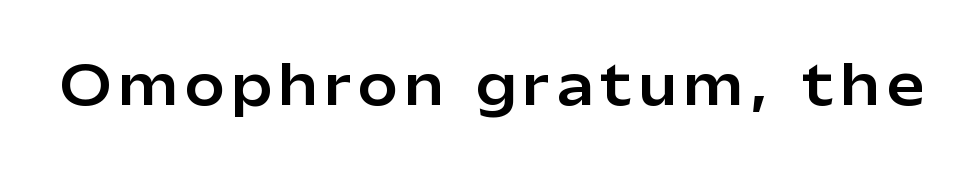
Q: Is the text italic (slanted)? A: No, it is upright.
Q: Is the typeface a serif or a sans-serif typeface? A: Sans-serif.
Q: Is the text underlined? A: No.
Q: Width (condensed, normal, or wide)? A: Normal.
Q: Stroke contrast? A: Low.
Q: x-height? A: Medium.
Q: Monospaced? A: No.
